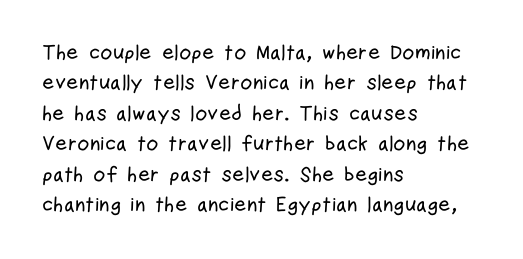
{"italic": "no", "underline": "no", "align": "left", "line_spacing": "normal", "line_spacing_ratio": 1.45, "letter_spacing": "normal", "letter_spacing_em": 0.0, "glyph_px": 21}
